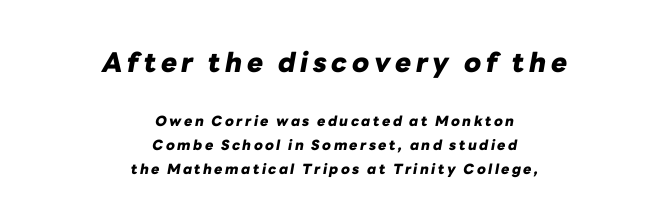
The image shows 27 px bold type, italic (leaning right); set centered, line spacing 1.71x, not underlined; the first (top) block is 1.93x larger.
